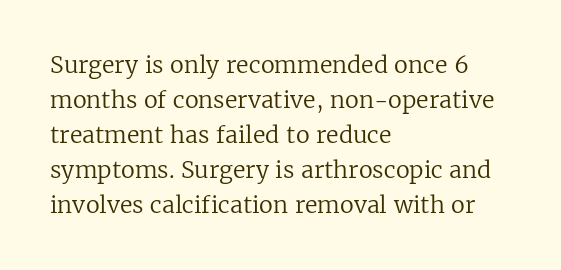
{"italic": "no", "bold": "no", "underline": "no", "align": "left", "line_spacing": "normal", "line_spacing_ratio": 1.52, "letter_spacing": "normal", "letter_spacing_em": 0.0, "glyph_px": 23}
